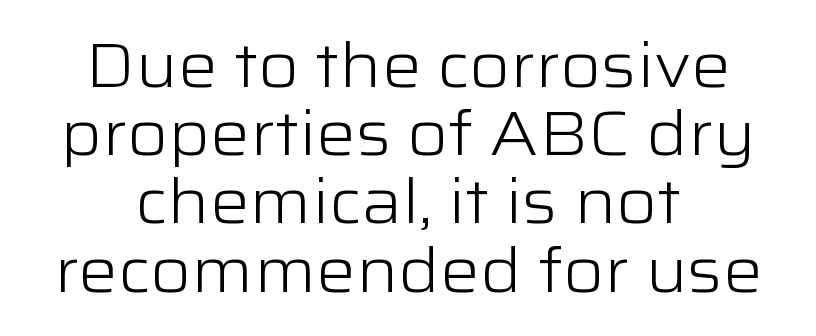
Q: Is the text bold? A: No.
Q: Is the text italic (slanted)? A: No, it is upright.
Q: Is the typeface a serif or a sans-serif typeface? A: Sans-serif.
Q: Is the text underlined? A: No.
Q: How is the paragraph aligned? A: Centered.
Q: Is the spacing between letters normal or unusually wide? A: Normal.
Q: Is the spacing between lines tight, normal or loose? A: Tight.
Q: Width (condensed, normal, or wide)? A: Wide.
Q: Stroke contrast? A: Low.
Q: x-height? A: Medium.
Q: Monospaced? A: No.
